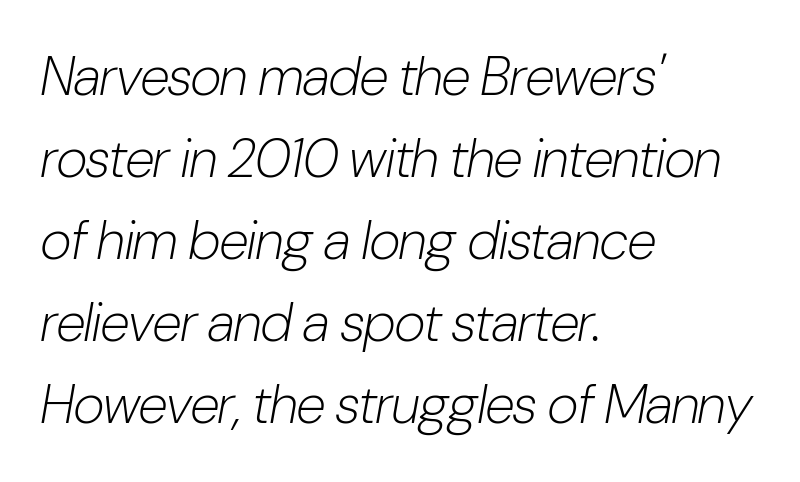
Q: Is the text bold? A: No.
Q: Is the text italic (slanted)? A: Yes, it leans right by about 10 degrees.
Q: Is the text underlined? A: No.
Q: How is the paragraph aligned? A: Left-aligned.
Q: Is the spacing between letters normal or unusually wide? A: Normal.
Q: Is the spacing between lines tight, normal or loose? A: Normal.
Q: Width (condensed, normal, or wide)? A: Condensed.
Q: Stroke contrast? A: Low.
Q: x-height? A: Medium.
Q: Monospaced? A: No.
